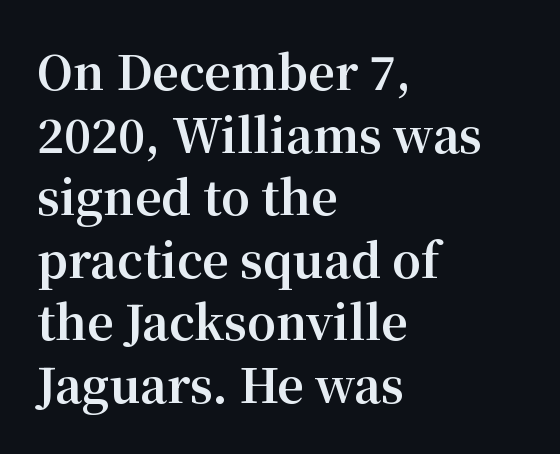
The image shows 46 px bold serif type, upright; set left-aligned, normal line spacing (1.36x), normal letter spacing, not underlined; medium stroke contrast and a medium x-height.
